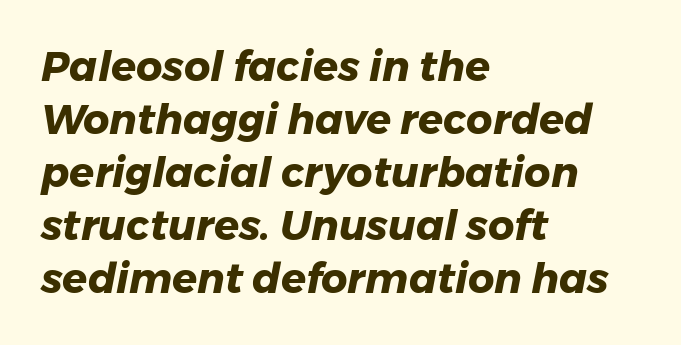
The image shows 41 px heavy type, italic (leaning right); set left-aligned, normal line spacing (1.29x), normal letter spacing, not underlined; low stroke contrast and a medium x-height.
